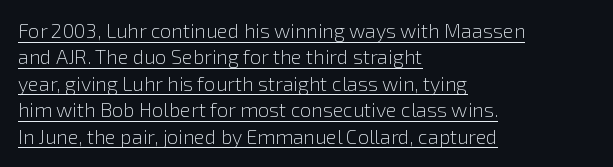
The image shows 20 px text type, upright; set left-aligned, normal line spacing (1.32x), normal letter spacing, underlined.
